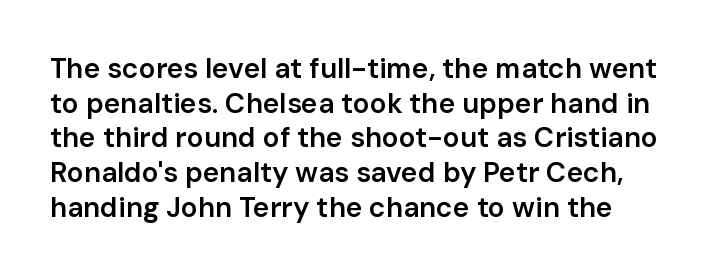
Q: Is the text bold? A: Semi-bold.
Q: Is the text italic (slanted)? A: No, it is upright.
Q: Is the typeface a serif or a sans-serif typeface? A: Sans-serif.
Q: Is the text underlined? A: No.
Q: Is the spacing between letters normal or unusually wide? A: Normal.
Q: Width (condensed, normal, or wide)? A: Normal.
Q: Stroke contrast? A: Low.
Q: x-height? A: Medium.
Q: Monospaced? A: No.
